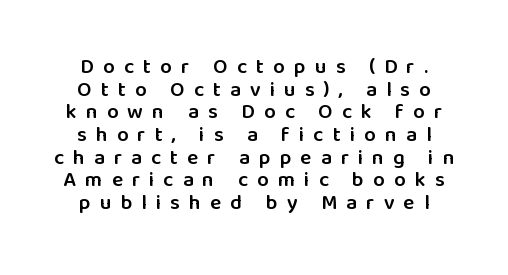
The image shows 21 px text type, upright; set tight line spacing (1.08x), unusually wide letter spacing (+0.43 em), not underlined.
